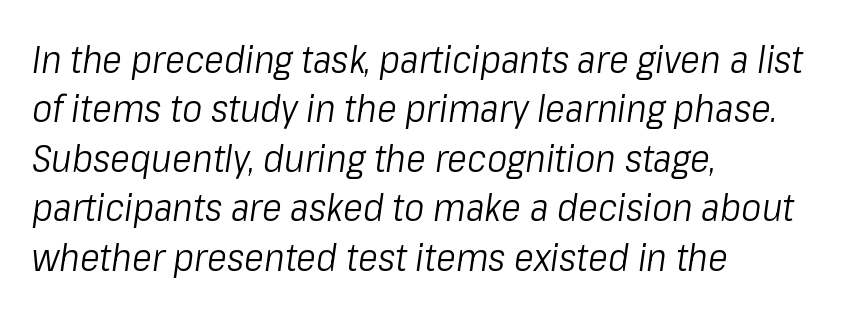
Q: Is the text bold? A: No.
Q: Is the text italic (slanted)? A: Yes, it leans right by about 8 degrees.
Q: Is the text underlined? A: No.
Q: How is the paragraph aligned? A: Left-aligned.
Q: Is the spacing between letters normal or unusually wide? A: Normal.
Q: Is the spacing between lines tight, normal or loose? A: Normal.
Q: Width (condensed, normal, or wide)? A: Condensed.
Q: Stroke contrast? A: Low.
Q: x-height? A: Medium.
Q: Monospaced? A: No.
